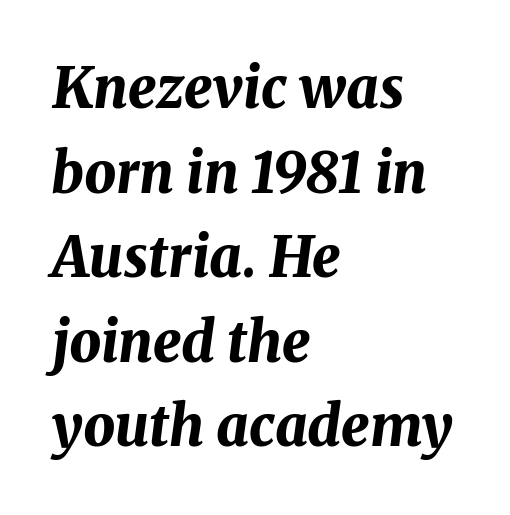
Q: Is the text bold? A: Yes.
Q: Is the text italic (slanted)? A: Yes, it leans right by about 8 degrees.
Q: Is the text underlined? A: No.
Q: How is the paragraph aligned? A: Left-aligned.
Q: Is the spacing between letters normal or unusually wide? A: Normal.
Q: Is the spacing between lines tight, normal or loose? A: Normal.
Q: Width (condensed, normal, or wide)? A: Normal.
Q: Stroke contrast? A: Medium.
Q: x-height? A: Medium.
Q: Monospaced? A: No.
